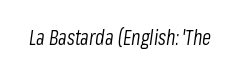
The image shows 21 px text type, italic (leaning right); set normal letter spacing, not underlined.
